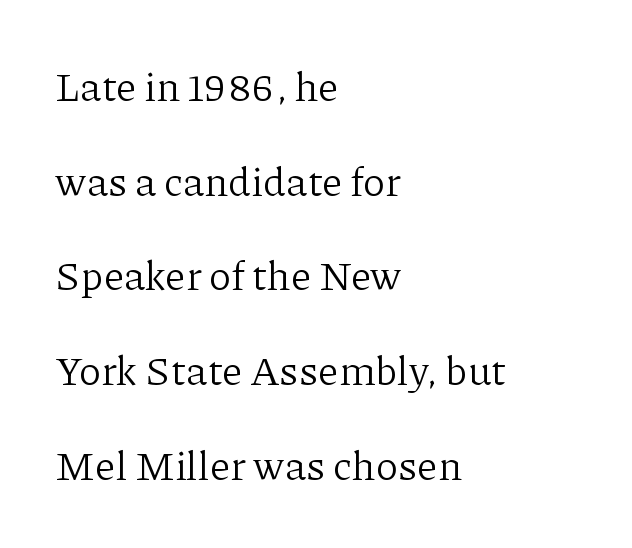
Q: Is the text bold? A: No.
Q: Is the text italic (slanted)? A: No, it is upright.
Q: Is the typeface a serif or a sans-serif typeface? A: Serif.
Q: Is the text underlined? A: No.
Q: How is the paragraph aligned? A: Left-aligned.
Q: Is the spacing between letters normal or unusually wide? A: Normal.
Q: Is the spacing between lines tight, normal or loose? A: Loose.
Q: Width (condensed, normal, or wide)? A: Normal.
Q: Stroke contrast? A: Low.
Q: x-height? A: Medium.
Q: Monospaced? A: No.
